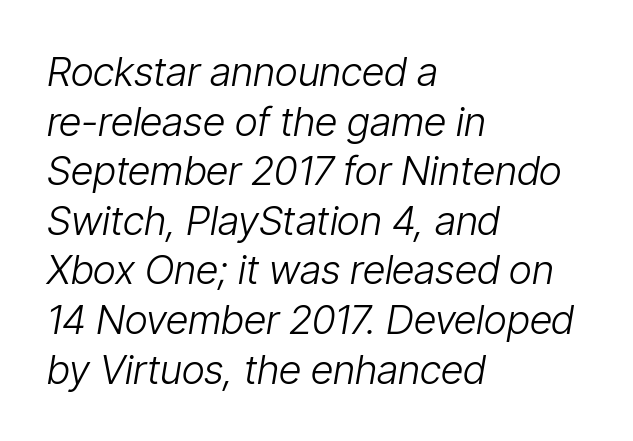
The image shows 40 px light, condensed type, italic (leaning right); set left-aligned, line spacing 1.24x, normal letter spacing, not underlined; low stroke contrast and a medium x-height.
